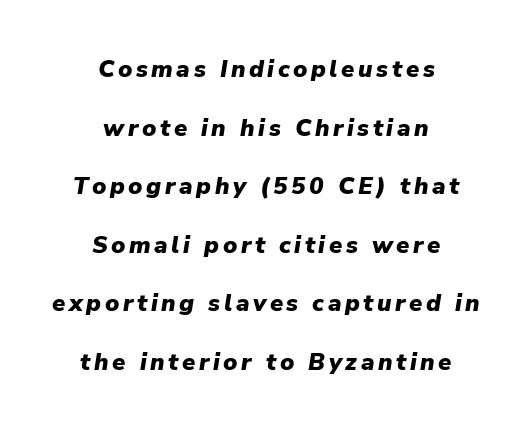
{"italic": "yes", "lean": "right", "slant_degrees": 9, "bold": "yes", "underline": "no", "align": "center", "line_spacing": "loose", "line_spacing_ratio": 2.44, "glyph_px": 24}
